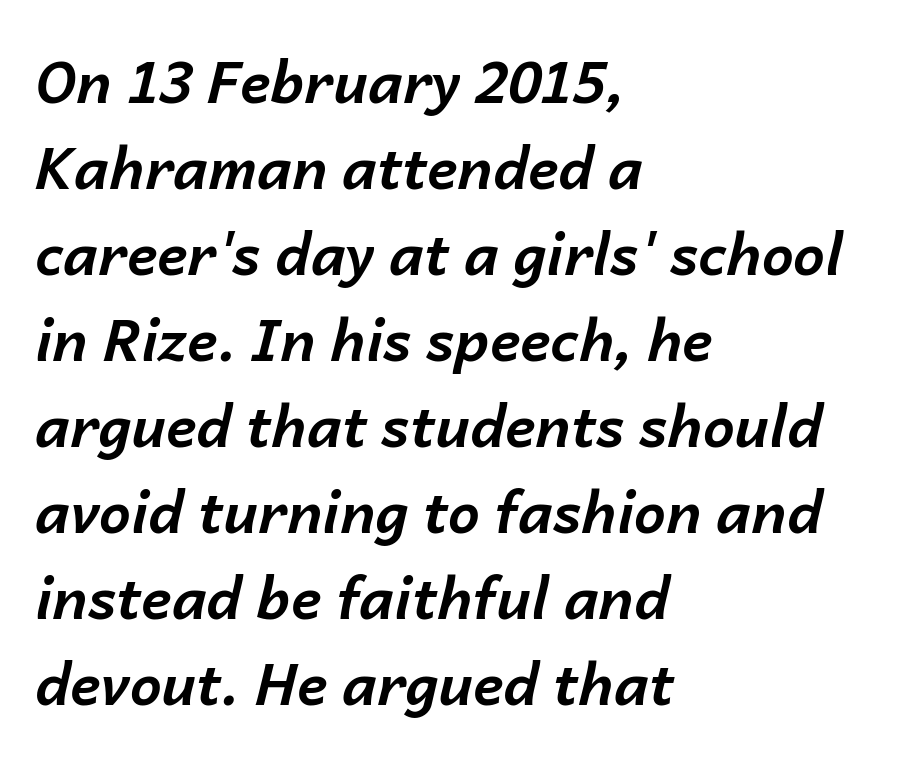
Here the designer chose a conventional face with non-uniform glyph widths. Rule under the text: the space is simply empty. These lines were composed using italics. Compared with typical paragraphs, the rows here are spaced about the same. Strong, thick strokes mark this as bold type.
